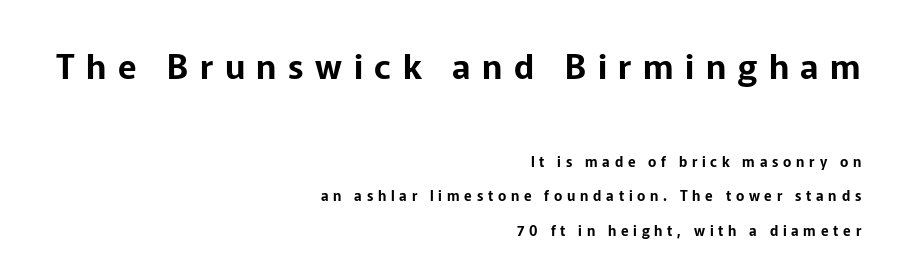
The image shows 34 px sans-serif type, upright; set right-aligned, loose line spacing (2.46x), unusually wide letter spacing (+0.34 em), not underlined; the first (top) block is 2.43x larger; low stroke contrast and a medium x-height.
